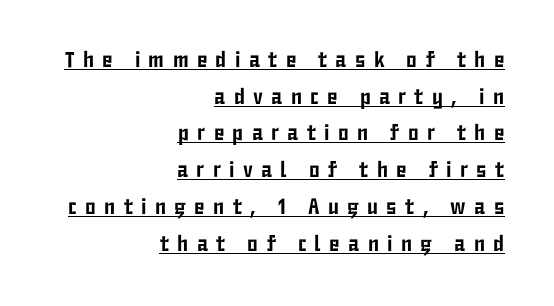
Posture: upright roman. Here the glyphs are tracked loosely, breaking word shapes into spaced letters. Vertically, the passage feels balanced, rows spaced as you'd expect. Somebody hit Ctrl+U on this one — the words are underlined. A flush-right, rag-left setting is used for this passage.
